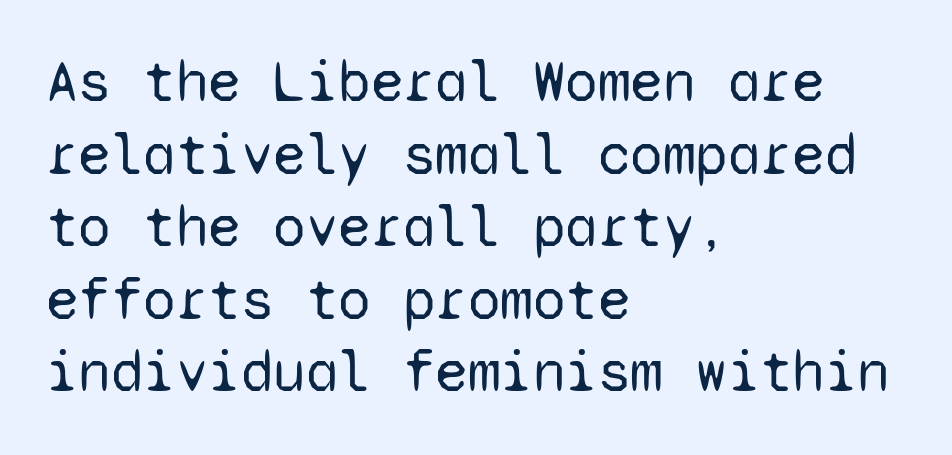
Rendered with straight, roman letterforms. A light-to-regular cut is what we see here. Underlining? Definitely not there. The passage shown is typeset with a sans-serif family. The passage shown has conventional tracking throughout. The text block is weighted toward the left margin, trailing off unevenly rightward.
